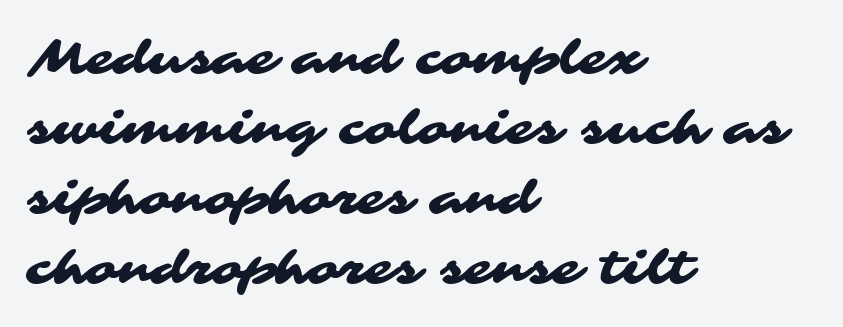
The image shows 46 px wide sans-serif type; set left-aligned, normal line spacing (1.52x), normal letter spacing, not underlined; medium stroke contrast and a medium x-height.
